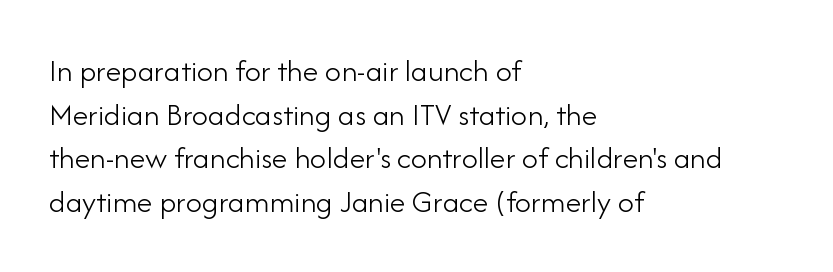
Are there feet on the stems? There aren't — it's a sans. Evenly set lines give the paragraph a standard silhouette. Casual observation: everything's shoved over to the left. This sample uses an upright cut, with every glyph sitting square on the baseline.
